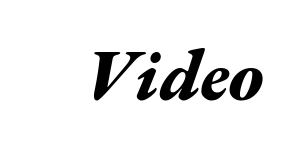
Q: Is the text bold? A: Yes.
Q: Is the text italic (slanted)? A: Yes, it leans right by about 17 degrees.
Q: Is the text underlined? A: No.
Q: Is the spacing between letters normal or unusually wide? A: Normal.
Q: Width (condensed, normal, or wide)? A: Wide.
Q: Stroke contrast? A: Medium.
Q: x-height? A: Medium.
Q: Monospaced? A: No.
